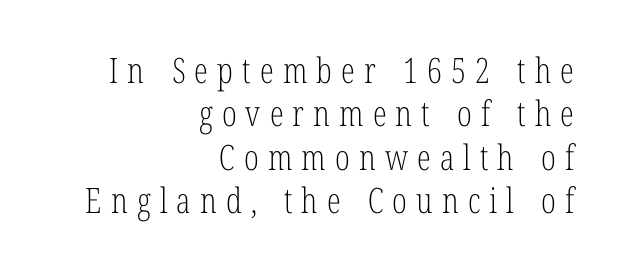
{"serif": "yes", "italic": "no", "bold": "no", "weight": "light", "width": "condensed", "stroke_contrast": "low", "x_height": "medium", "monospaced": "no", "underline": "no", "align": "right", "line_spacing_ratio": 1.24, "letter_spacing": "wide", "letter_spacing_em": 0.26, "glyph_px": 35}
